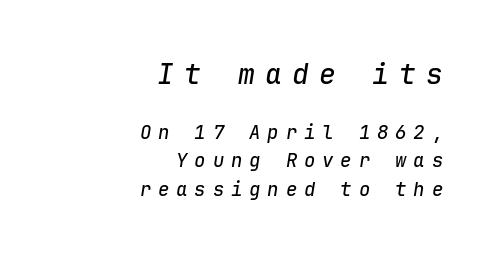
{"italic": "yes", "lean": "right", "slant_degrees": 9, "width": "normal", "stroke_contrast": "low", "x_height": "medium", "monospaced": "yes", "underline": "no", "align": "right", "line_spacing": "normal", "line_spacing_ratio": 1.49, "letter_spacing": "wide", "letter_spacing_em": 0.36, "larger_block": "first", "size_ratio": 1.47, "glyph_px": 28}
